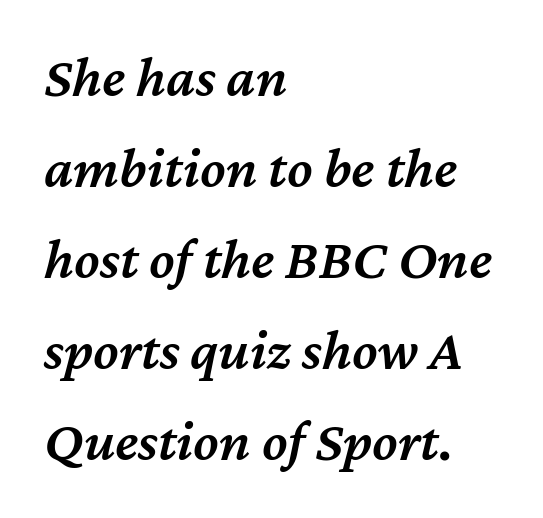
Q: Is the text bold? A: Semi-bold.
Q: Is the text italic (slanted)? A: Yes, it leans right by about 12 degrees.
Q: Is the text underlined? A: No.
Q: How is the paragraph aligned? A: Left-aligned.
Q: Is the spacing between letters normal or unusually wide? A: Normal.
Q: Is the spacing between lines tight, normal or loose? A: Normal.
Q: Width (condensed, normal, or wide)? A: Normal.
Q: Stroke contrast? A: Medium.
Q: x-height? A: Medium.
Q: Monospaced? A: No.
